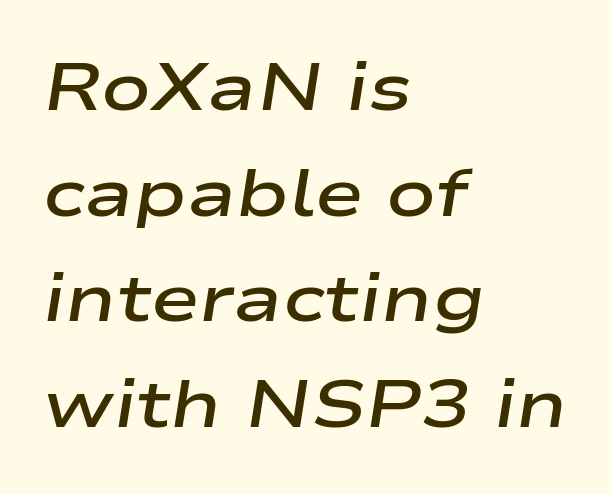
{"italic": "yes", "lean": "right", "slant_degrees": 9, "bold": "semi", "weight": "semibold", "width": "wide", "stroke_contrast": "low", "x_height": "medium", "monospaced": "no", "underline": "no", "align": "left", "line_spacing": "normal", "line_spacing_ratio": 1.6, "letter_spacing": "normal", "letter_spacing_em": 0.0, "glyph_px": 66}
